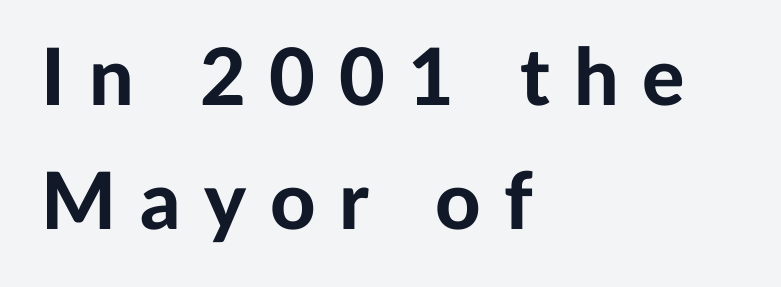
The characters display no serif detailing; their extremities are plain. The zone under the glyphs is completely vacant. A dark, heavy texture on the line: the type is bold. Posture: straight, roman, zero tilt. The rendering anchors every line to the left-hand side.
